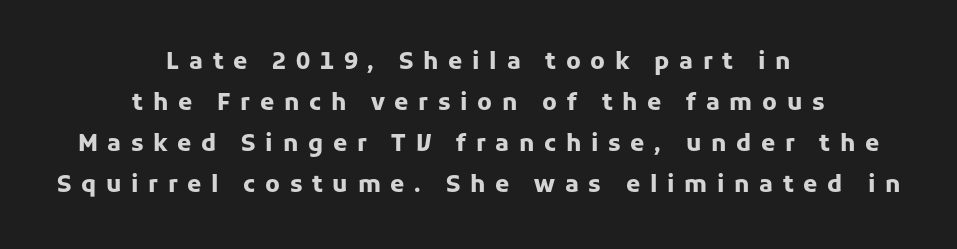
A student would call this center alignment; a typographer would say set centered. Weight: bold. What stands out about the letter spacing? Its width — letters are far apart. It's the straight-up-and-down kind of type.
